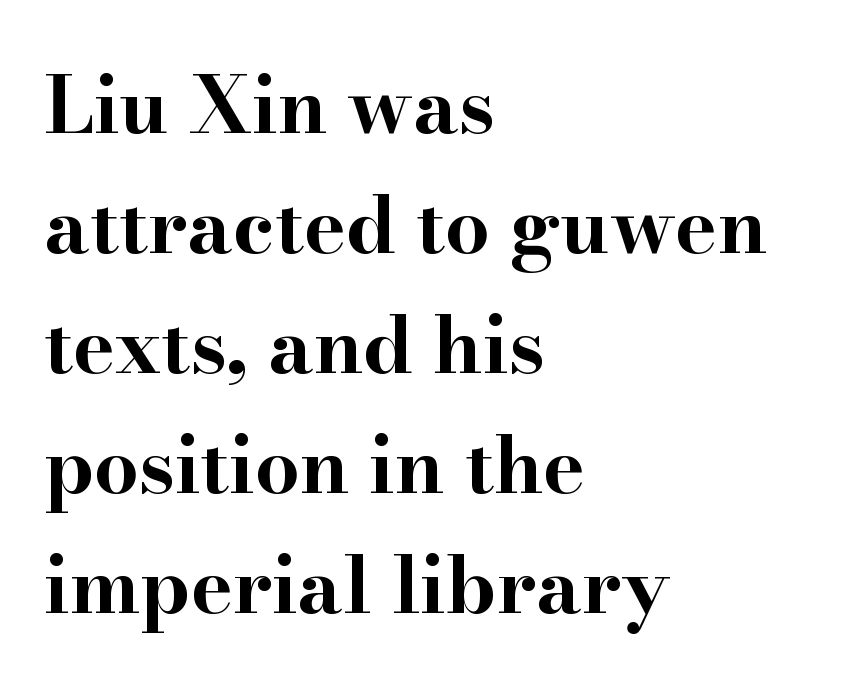
The rendering uses natural spacing where letterforms have individual widths. Leftover space on each line is placed entirely after the last word. Notice how descenders clear the ascenders below comfortably — that's standard leading. When letters stand straight like this, we call the style roman or upright.
